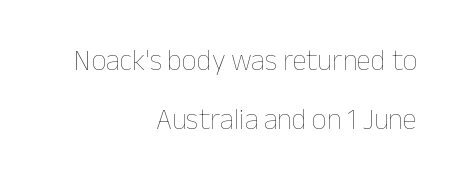
In terms of letterspacing, this is plain default setting. A roman cut, with each character standing at attention. The zone under the glyphs is completely vacant. The face used here is proportionally spaced, like ordinary book or web type. Nothing heavy about these letters — not bold at all.
